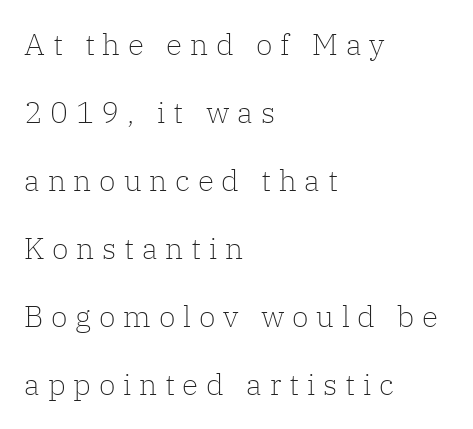
Proportional: the letters do not fall into vertical columns. Type without underlining. A typesetter would call this leading open, well beyond the default. The characters display serif detailing at their extremities. The letters stand straight up with perfectly vertical stems. A classic flush-left, rag-right setting is used for this passage.
